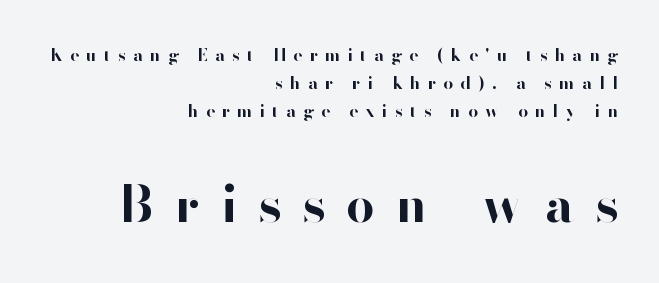
Q: Is the text bold? A: Yes.
Q: Is the text italic (slanted)? A: No, it is upright.
Q: Is the typeface a serif or a sans-serif typeface? A: Sans-serif.
Q: Is the text underlined? A: No.
Q: How is the paragraph aligned? A: Right-aligned.
Q: Is the spacing between letters normal or unusually wide? A: Unusually wide.
Q: Is the spacing between lines tight, normal or loose? A: Normal.
Q: Which block of text is set in a larger size, the first (top) or the second (bottom)? A: The second (bottom) one.
Q: Width (condensed, normal, or wide)? A: Normal.
Q: Stroke contrast? A: High.
Q: x-height? A: Small.
Q: Monospaced? A: No.
